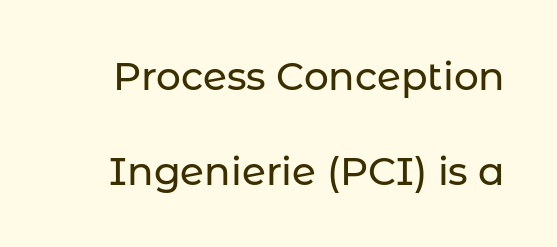
The image shows 39 px sans-serif type, upright; set loose line spacing (2.43x), normal letter spacing, not underlined; low stroke contrast and a medium x-height.
